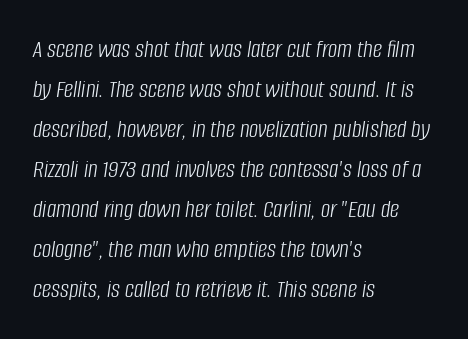
Q: Is the text bold? A: No.
Q: Is the text italic (slanted)? A: Yes, it leans right by about 8 degrees.
Q: Is the text underlined? A: No.
Q: How is the paragraph aligned? A: Left-aligned.
Q: Is the spacing between letters normal or unusually wide? A: Normal.
Q: Is the spacing between lines tight, normal or loose? A: Normal.
